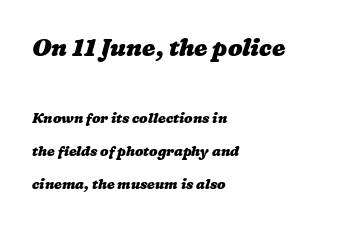
{"bold": "yes", "underline": "no", "align": "left", "line_spacing": "loose", "line_spacing_ratio": 2.39, "letter_spacing": "normal", "letter_spacing_em": 0.0, "larger_block": "first", "size_ratio": 1.71, "glyph_px": 24}
